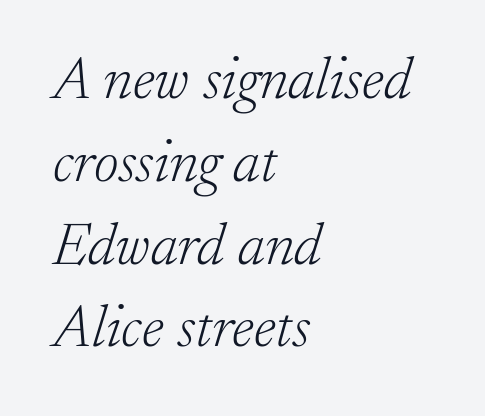
{"serif": "yes", "italic": "yes", "lean": "right", "slant_degrees": 17, "bold": "no", "weight": "light", "width": "normal", "stroke_contrast": "low", "x_height": "small", "monospaced": "no", "underline": "no", "align": "left", "line_spacing": "normal", "line_spacing_ratio": 1.38, "letter_spacing": "normal", "letter_spacing_em": 0.0, "glyph_px": 60}
